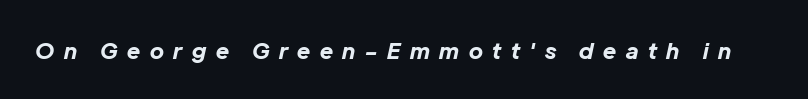
Q: Is the text bold? A: Yes.
Q: Is the text italic (slanted)? A: Yes, it leans right by about 12 degrees.
Q: Is the text underlined? A: No.
Q: Is the spacing between letters normal or unusually wide? A: Unusually wide.
